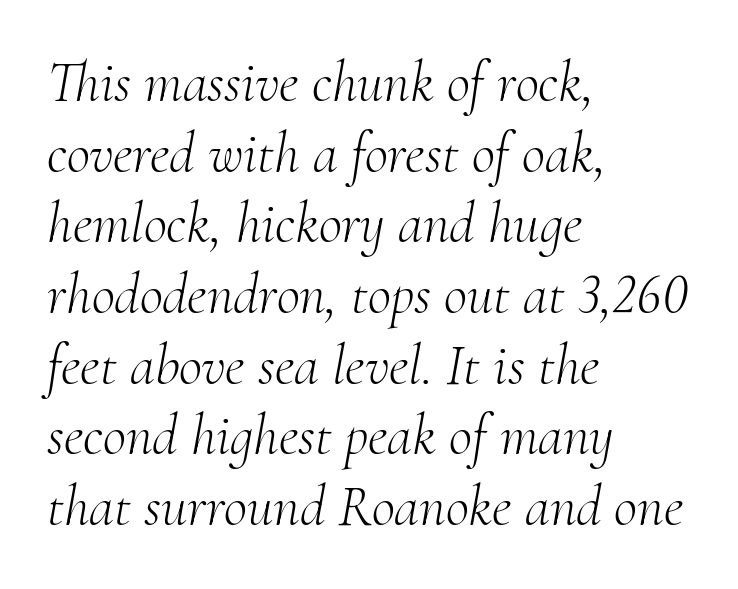
The image shows 57 px light serif type, italic (leaning right); set left-aligned, line spacing 1.24x, normal letter spacing, not underlined; medium stroke contrast and a small x-height.
